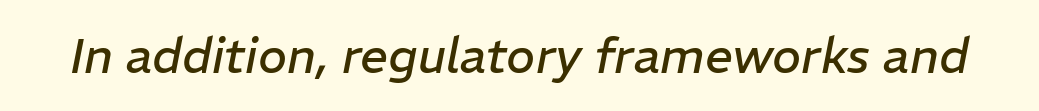
Note the varied advance widths — an 'i' is clearly narrower than an 'm'. Looking at the ascenders, they clearly lean. A clean baseline with only descenders dipping below it. Letters have the restrained weight of plain body copy at most.
